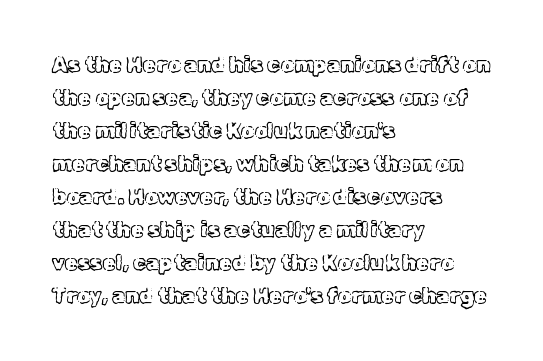
Q: Is the text italic (slanted)? A: No, it is upright.
Q: Is the text underlined? A: No.
Q: How is the paragraph aligned? A: Left-aligned.
Q: Is the spacing between letters normal or unusually wide? A: Normal.
Q: Is the spacing between lines tight, normal or loose? A: Normal.
